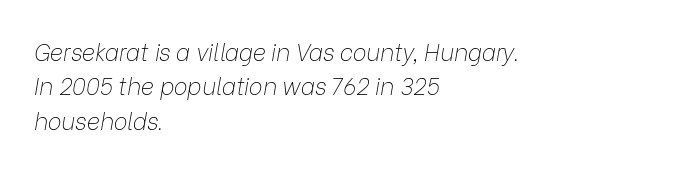
Q: Is the text bold? A: No.
Q: Is the text italic (slanted)? A: Yes, it leans right by about 9 degrees.
Q: Is the text underlined? A: No.
Q: How is the paragraph aligned? A: Left-aligned.
Q: Is the spacing between letters normal or unusually wide? A: Normal.
Q: Is the spacing between lines tight, normal or loose? A: Normal.
